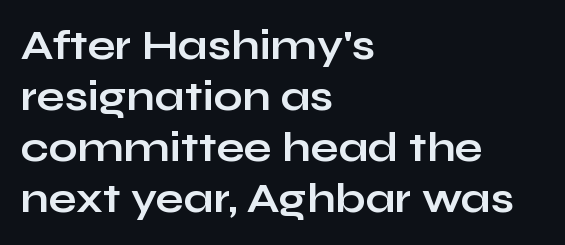
The image shows 41 px bold, wide sans-serif type, upright; set left-aligned, line spacing 1.24x, normal letter spacing, not underlined; low stroke contrast and a medium x-height.
